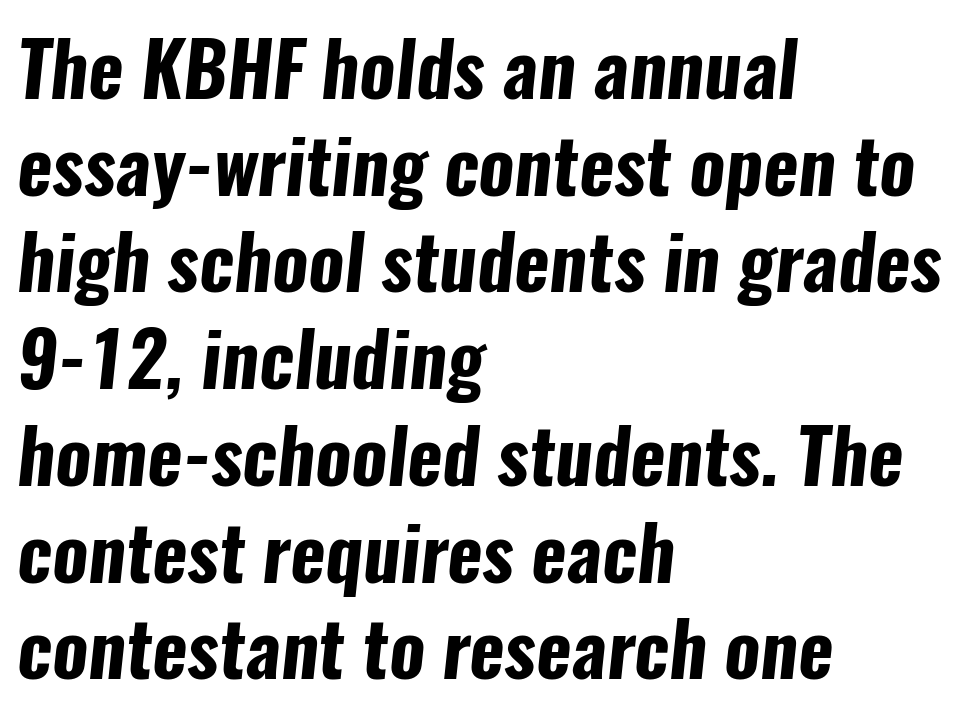
{"serif": "no", "bold": "yes", "weight": "bold", "width": "condensed", "stroke_contrast": "low", "x_height": "medium", "monospaced": "no", "underline": "no", "align": "left", "line_spacing": "normal", "line_spacing_ratio": 1.29, "letter_spacing": "normal", "letter_spacing_em": 0.0, "glyph_px": 75}
